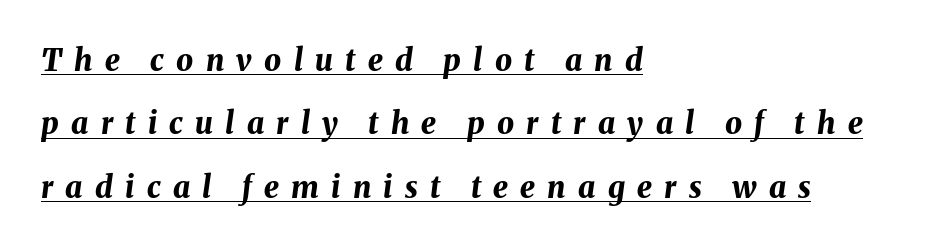
Q: Is the text bold? A: Yes.
Q: Is the text italic (slanted)? A: Yes, it leans right by about 8 degrees.
Q: Is the text underlined? A: Yes.
Q: How is the paragraph aligned? A: Left-aligned.
Q: Is the spacing between letters normal or unusually wide? A: Unusually wide.
Q: Is the spacing between lines tight, normal or loose? A: Loose.
Q: Width (condensed, normal, or wide)? A: Normal.
Q: Stroke contrast? A: Medium.
Q: x-height? A: Medium.
Q: Monospaced? A: No.
